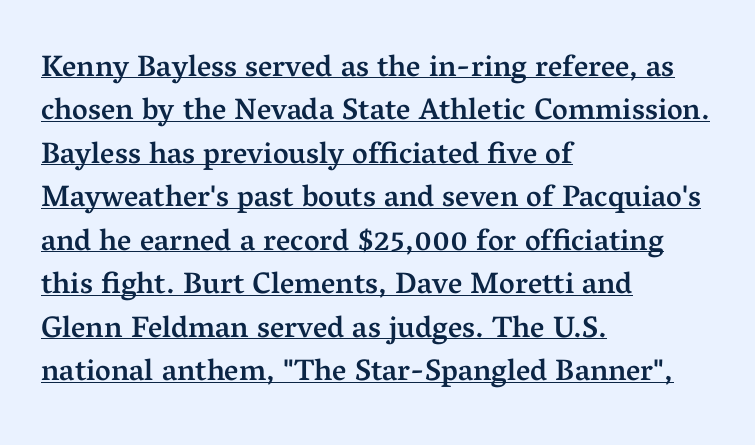
Q: Is the text bold? A: Semi-bold.
Q: Is the text italic (slanted)? A: No, it is upright.
Q: Is the typeface a serif or a sans-serif typeface? A: Serif.
Q: Is the text underlined? A: Yes.
Q: How is the paragraph aligned? A: Left-aligned.
Q: Is the spacing between letters normal or unusually wide? A: Normal.
Q: Is the spacing between lines tight, normal or loose? A: Normal.
Q: Width (condensed, normal, or wide)? A: Normal.
Q: Stroke contrast? A: Medium.
Q: x-height? A: Medium.
Q: Monospaced? A: No.
